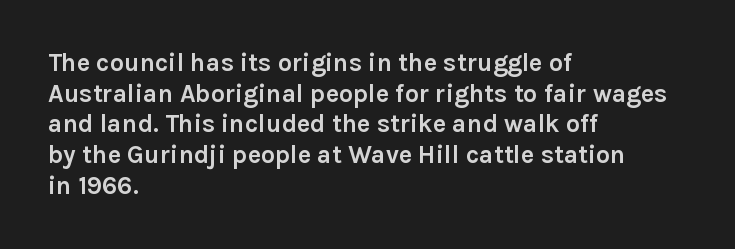
Q: Is the text bold? A: Yes.
Q: Is the text italic (slanted)? A: No, it is upright.
Q: Is the text underlined? A: No.
Q: How is the paragraph aligned? A: Left-aligned.
Q: Is the spacing between letters normal or unusually wide? A: Normal.
